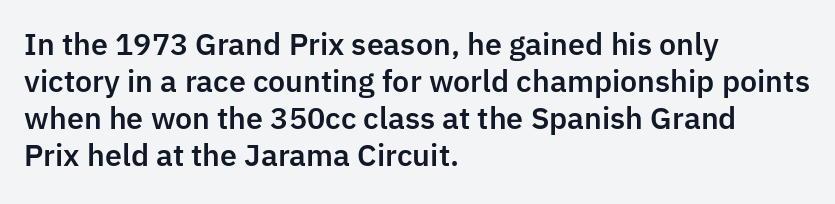
The image shows 29 px sans-serif type, upright; set left-aligned, normal line spacing (1.28x), normal letter spacing, not underlined; low stroke contrast and a medium x-height.
